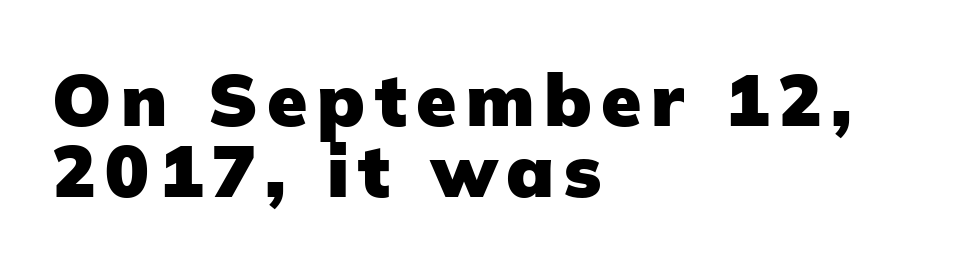
{"serif": "no", "italic": "no", "bold": "yes", "weight": "heavy", "width": "normal", "stroke_contrast": "low", "x_height": "medium", "monospaced": "no", "underline": "no", "align": "left", "line_spacing": "tight", "line_spacing_ratio": 0.97, "glyph_px": 73}
